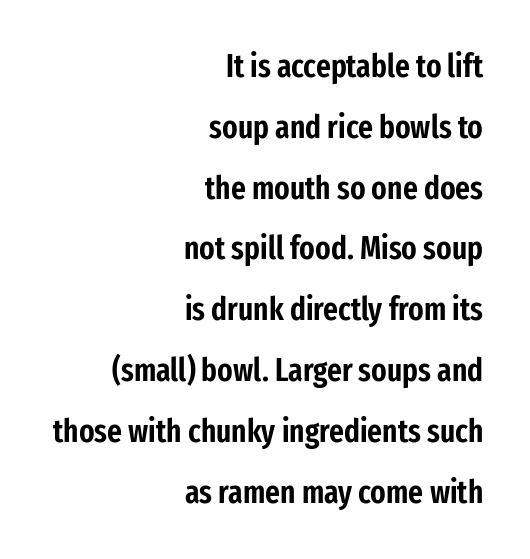
Q: Is the text italic (slanted)? A: No, it is upright.
Q: Is the typeface a serif or a sans-serif typeface? A: Sans-serif.
Q: Is the text underlined? A: No.
Q: How is the paragraph aligned? A: Right-aligned.
Q: Is the spacing between letters normal or unusually wide? A: Normal.
Q: Is the spacing between lines tight, normal or loose? A: Loose.
Q: Width (condensed, normal, or wide)? A: Condensed.
Q: Stroke contrast? A: Low.
Q: x-height? A: Medium.
Q: Monospaced? A: No.
